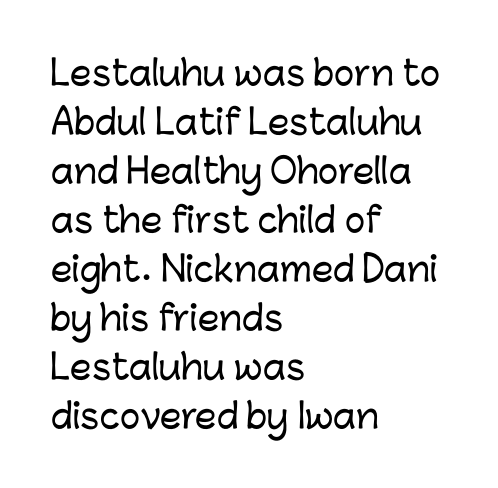
The area under the type is left untouched. Spacing verdict: proportional, widths tailored to each character. These lines are set flush left with a ragged right edge. Grotesque or geometric, the face here clearly has no serifs. Ascenders rise straight up at ninety degrees. Does the leading feel generous? No, just average.
